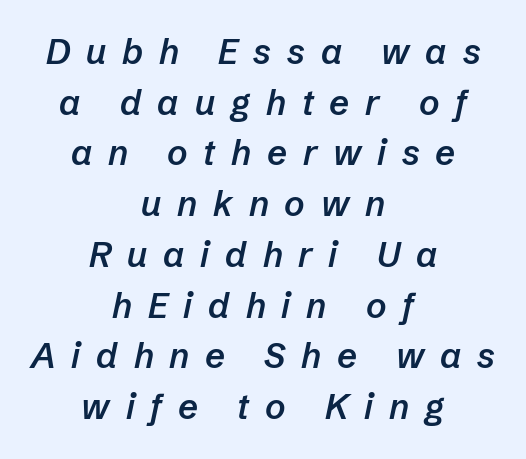
The image shows 35 px semibold type, italic (leaning right); set centered, normal line spacing (1.45x), unusually wide letter spacing (+0.45 em), not underlined; low stroke contrast and a medium x-height.
